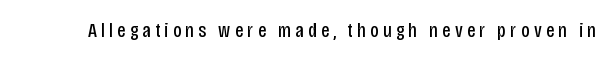
The image shows 21 px text type, upright; set unusually wide letter spacing (+0.2 em), not underlined.
